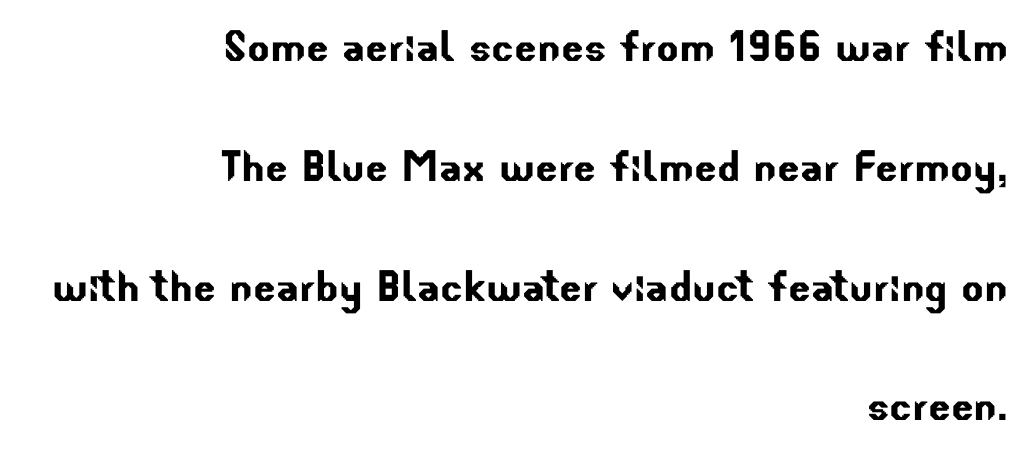
{"serif": "no", "width": "normal", "stroke_contrast": "low", "x_height": "small", "monospaced": "no", "underline": "no", "align": "right", "line_spacing": "loose", "line_spacing_ratio": 2.26, "letter_spacing": "normal", "letter_spacing_em": 0.0, "glyph_px": 53}
